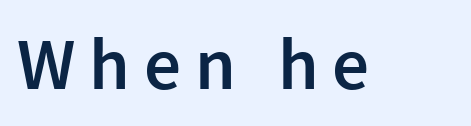
Nope, not italic — everything's standing straight. The passage shown is typed in a proportional face where columns would drift. Look at the bottom of the vertical strokes: they stop flat, with no serifs. Unmarked baselines from the first word to the last. Typesetter's note: demi weight, one step under bold.
